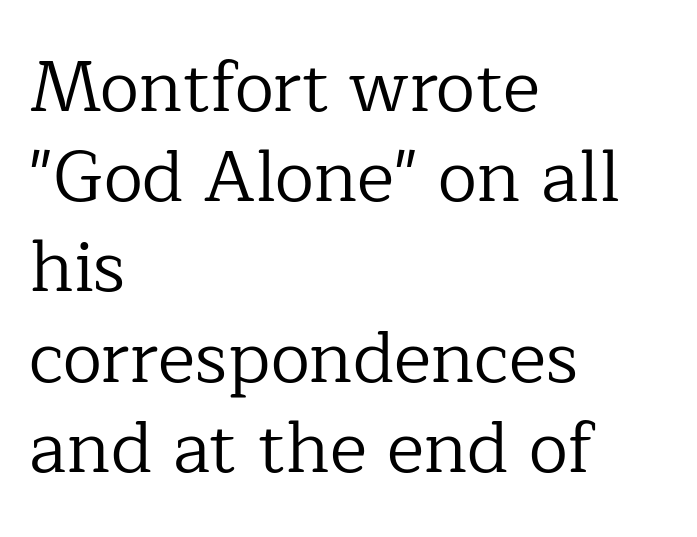
{"serif": "yes", "italic": "no", "bold": "no", "weight": "regular", "width": "normal", "stroke_contrast": "low", "x_height": "medium", "monospaced": "no", "underline": "no", "align": "left", "line_spacing": "normal", "line_spacing_ratio": 1.27, "letter_spacing": "normal", "letter_spacing_em": 0.0, "glyph_px": 71}
